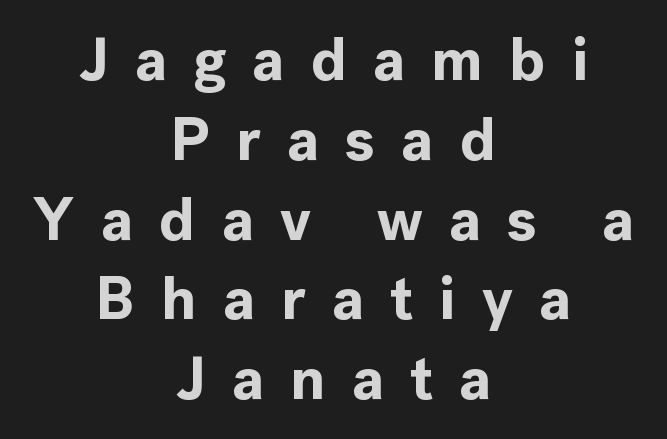
The image shows 60 px bold sans-serif type, upright; set centered, normal line spacing (1.33x), unusually wide letter spacing (+0.44 em), not underlined; a medium x-height.
